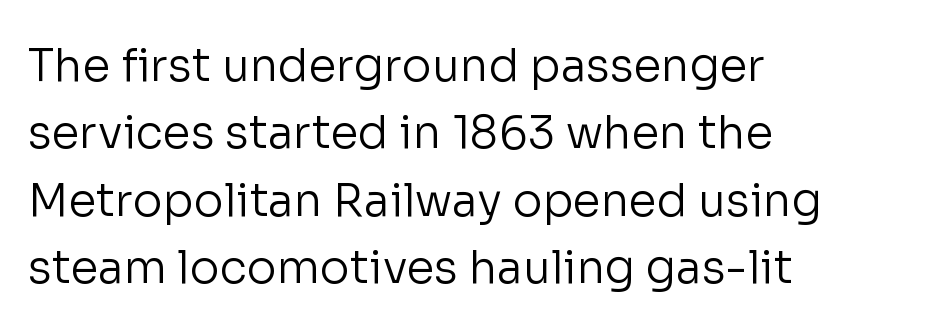
The image shows 45 px regular-weight sans-serif type, upright; set left-aligned, normal line spacing (1.5x), normal letter spacing, not underlined; low stroke contrast and a medium x-height.
